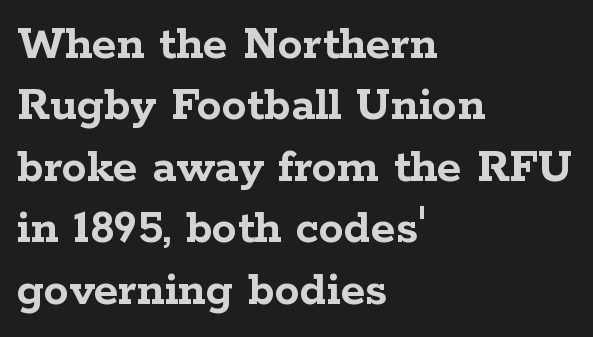
{"serif": "yes", "italic": "no", "bold": "yes", "weight": "semibold", "width": "wide", "stroke_contrast": "low", "x_height": "medium", "monospaced": "no", "underline": "no", "align": "left", "line_spacing_ratio": 1.23, "letter_spacing": "normal", "letter_spacing_em": 0.0, "glyph_px": 50}
